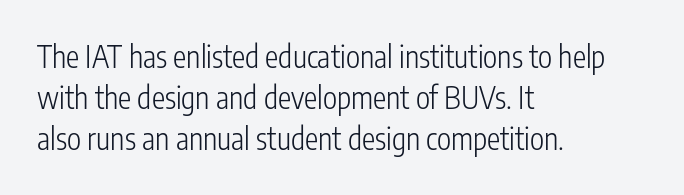
The rendering uses natural spacing where letterforms have individual widths. This sample uses plain, unmodified letter spacing. I'd call this a sans setting — the letters go barefoot. The weight tops out at a normal text grade.
